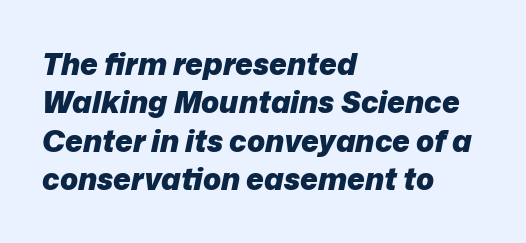
Is the type bold? Yes — the strokes are clearly thick and heavy. Spacing verdict: proportional, widths tailored to each character. Regular leading. Typeset ragged right — the left edge is the straight one. Italic: yes, the glyphs are oblique. Type without underlining.
